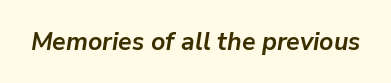
The image shows 25 px bold type, italic (leaning right); set normal letter spacing, not underlined.
